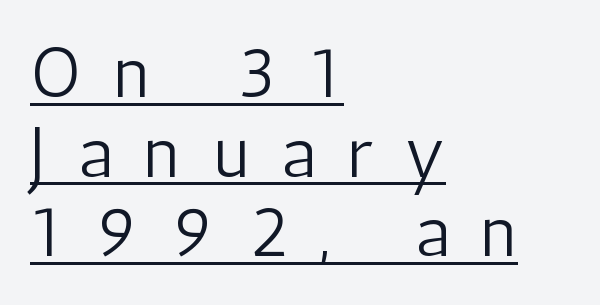
Q: Is the text bold? A: No.
Q: Is the text italic (slanted)? A: No, it is upright.
Q: Is the typeface a serif or a sans-serif typeface? A: Sans-serif.
Q: Is the text underlined? A: Yes.
Q: How is the paragraph aligned? A: Left-aligned.
Q: Is the spacing between letters normal or unusually wide? A: Unusually wide.
Q: Is the spacing between lines tight, normal or loose? A: Tight.
Q: Width (condensed, normal, or wide)? A: Condensed.
Q: Stroke contrast? A: Low.
Q: x-height? A: Medium.
Q: Monospaced? A: No.
